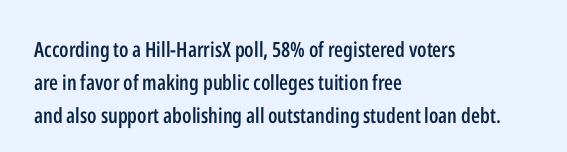
A typesetter would call this zero additional tracking. The foot of each line stays bare and open. Whoever set this chose a conventional vertical rhythm. Short and long lines alike share a common starting point at left. Stems and bowls a touch heavier than normal — semibold. The lettering stays uniformly vertical, giving the passage a roman look.
